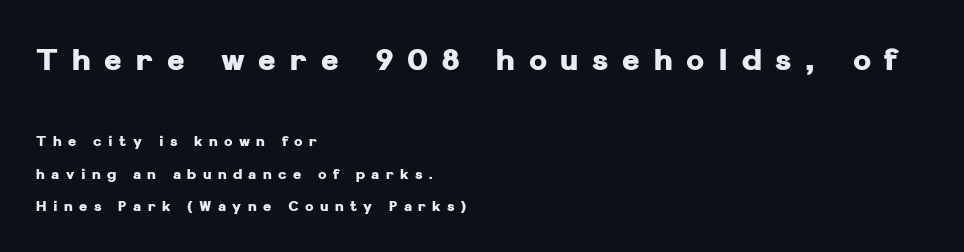
{"serif": "no", "italic": "no", "bold": "yes", "weight": "heavy", "width": "normal", "stroke_contrast": "low", "x_height": "medium", "monospaced": "no", "underline": "no", "align": "left", "line_spacing": "loose", "line_spacing_ratio": 2.33, "letter_spacing": "wide", "letter_spacing_em": 0.46, "larger_block": "first", "size_ratio": 2.14, "glyph_px": 30}
